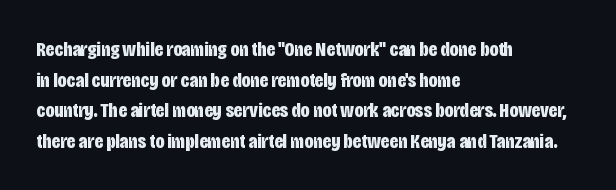
The image shows 21 px bold type, upright; set left-aligned, normal line spacing (1.46x), normal letter spacing, not underlined.
